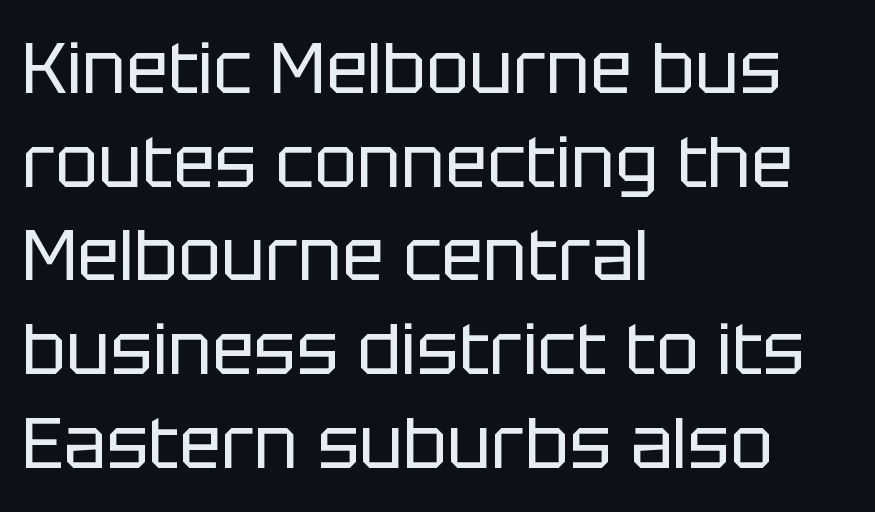
The image shows 71 px regular-weight sans-serif type, upright; set left-aligned, normal line spacing (1.32x), normal letter spacing, not underlined; low stroke contrast and a large x-height.
